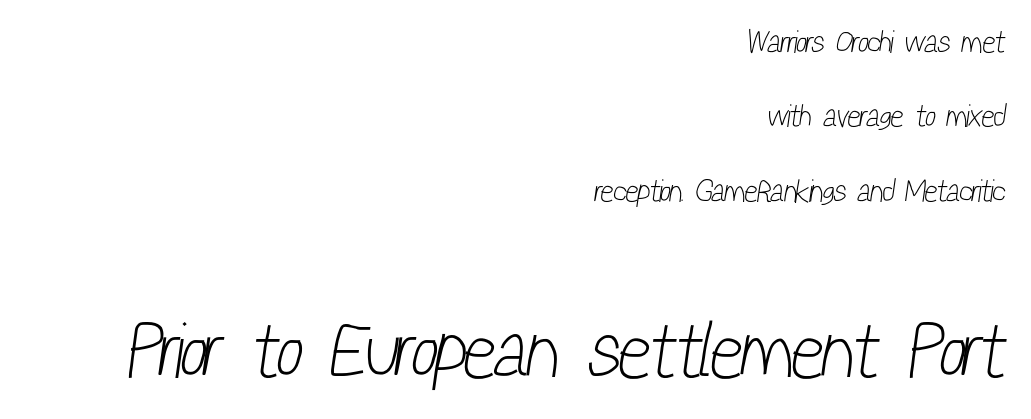
The image shows 78 px light, condensed sans-serif type; set right-aligned, loose line spacing (2.4x), normal letter spacing, not underlined; the second (bottom) block is 2.52x larger; low stroke contrast and a medium x-height.
